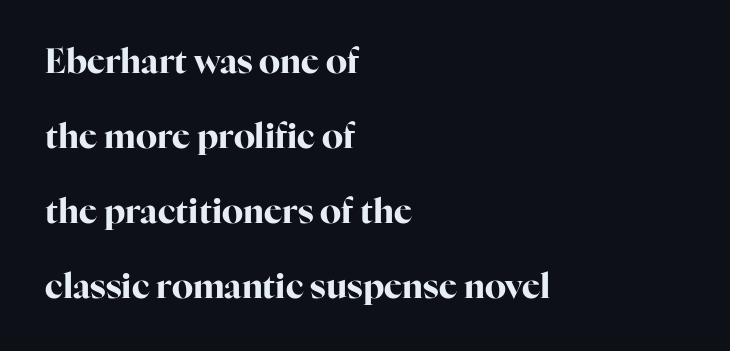
Q: Is the text bold? A: Yes.
Q: Is the text italic (slanted)? A: No, it is upright.
Q: Is the typeface a serif or a sans-serif typeface? A: Serif.
Q: Is the text underlined? A: No.
Q: How is the paragraph aligned? A: Left-aligned.
Q: Is the spacing between letters normal or unusually wide? A: Normal.
Q: Is the spacing between lines tight, normal or loose? A: Loose.
Q: Width (condensed, normal, or wide)? A: Normal.
Q: Stroke contrast? A: High.
Q: x-height? A: Medium.
Q: Monospaced? A: No.
